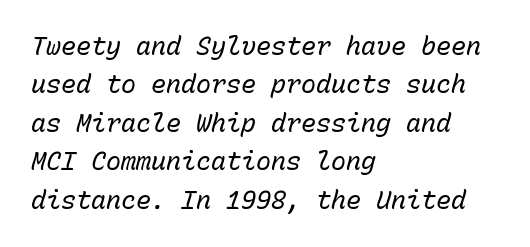
The lettering tilts uniformly, giving the passage an italic look. In CSS terms this would be text-align: left. No extra tracking has been applied to these lines. The space beneath each line is pristine and unruled.
